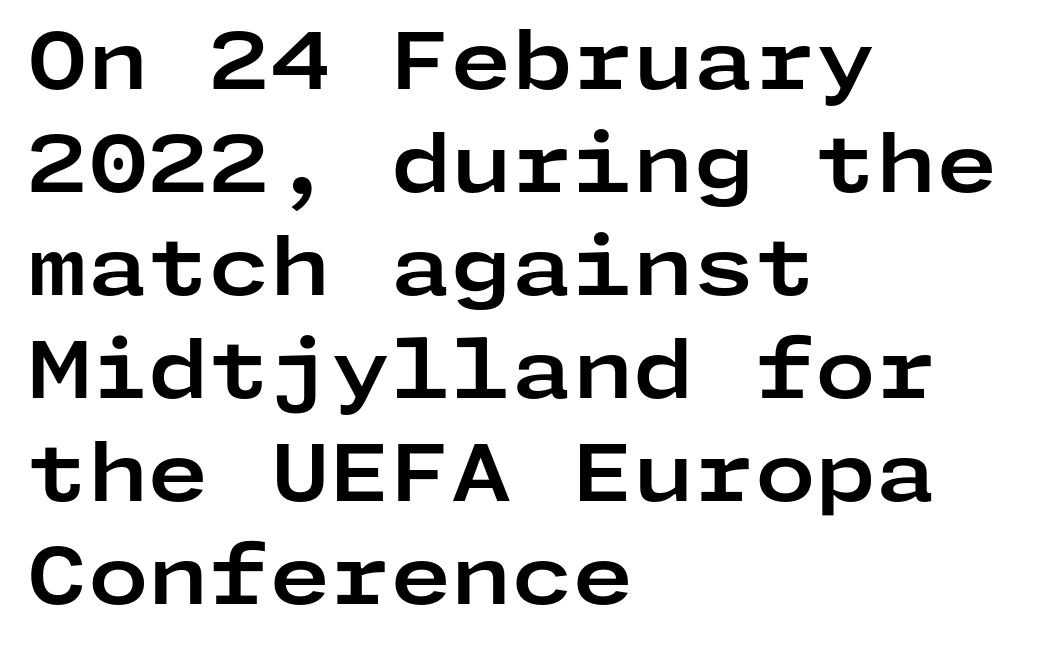
Q: Is the text bold? A: Yes.
Q: Is the text italic (slanted)? A: No, it is upright.
Q: Is the typeface a serif or a sans-serif typeface? A: Sans-serif.
Q: Is the text underlined? A: No.
Q: How is the paragraph aligned? A: Left-aligned.
Q: Is the spacing between letters normal or unusually wide? A: Normal.
Q: Is the spacing between lines tight, normal or loose? A: Normal.
Q: Width (condensed, normal, or wide)? A: Wide.
Q: Stroke contrast? A: Low.
Q: x-height? A: Medium.
